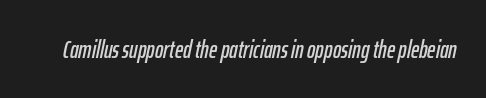
{"italic": "yes", "lean": "right", "slant_degrees": 12, "underline": "no", "letter_spacing": "normal", "letter_spacing_em": 0.0, "glyph_px": 25}
